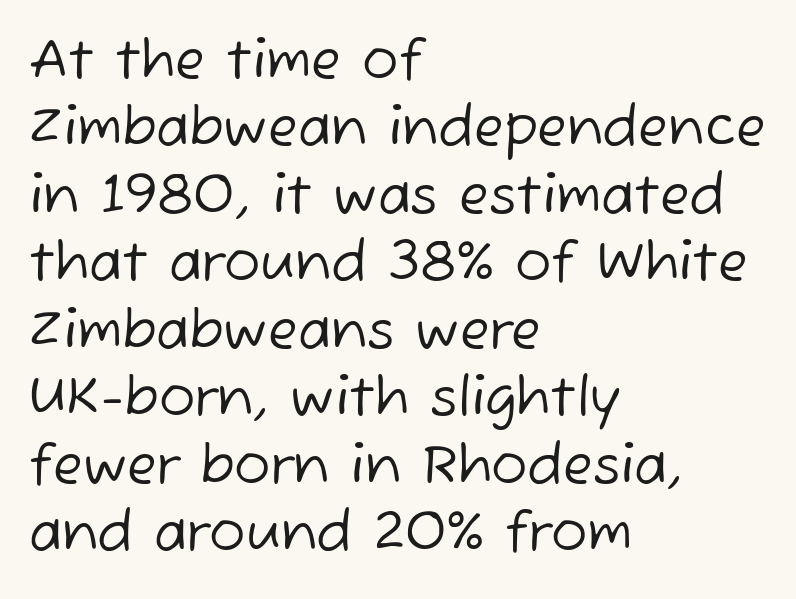
The image shows 54 px regular-weight sans-serif type; set left-aligned, normal line spacing (1.25x), normal letter spacing, not underlined; low stroke contrast and a medium x-height.
